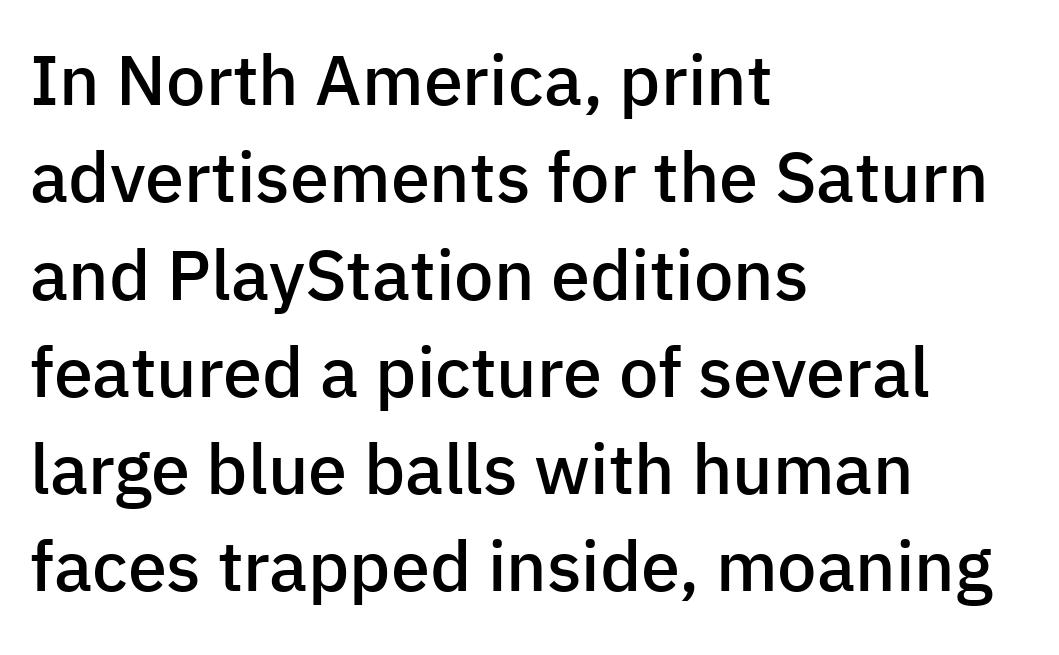
The image shows 70 px semibold sans-serif type, upright; set left-aligned, normal line spacing (1.39x), normal letter spacing, not underlined; low stroke contrast and a medium x-height.
